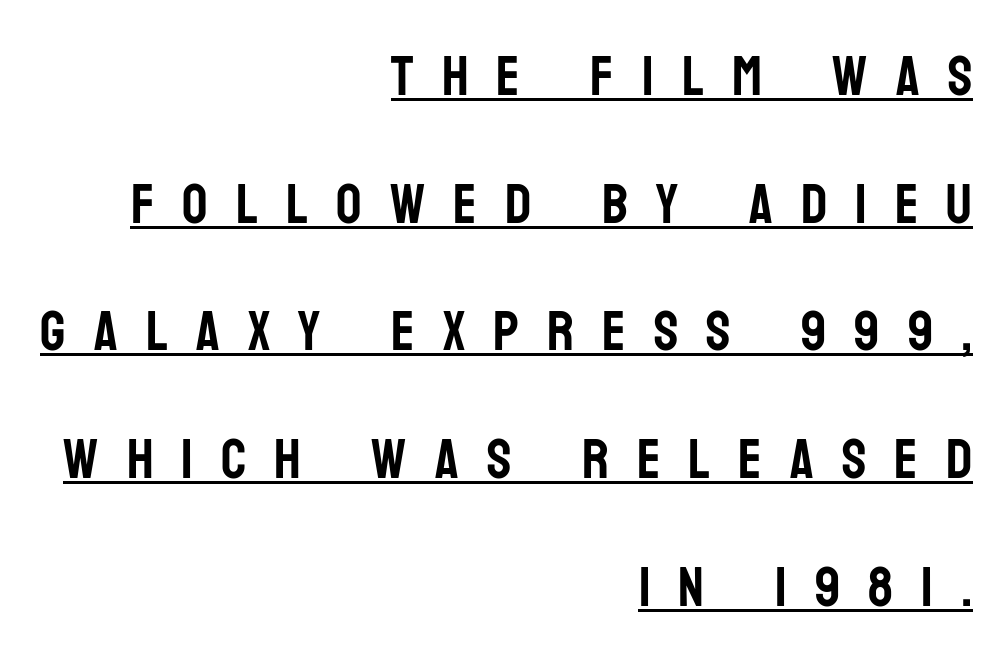
The image shows 56 px condensed sans-serif type, upright; set right-aligned, loose line spacing (2.28x), unusually wide letter spacing (+0.5 em), underlined; low stroke contrast and a large x-height.
